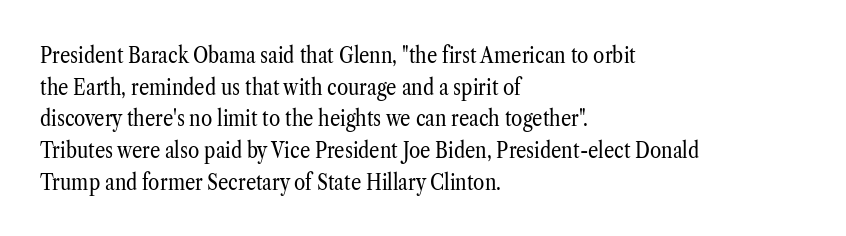
{"italic": "no", "bold": "no", "underline": "no", "align": "left", "line_spacing": "normal", "line_spacing_ratio": 1.38, "letter_spacing": "normal", "letter_spacing_em": 0.0, "glyph_px": 23}
